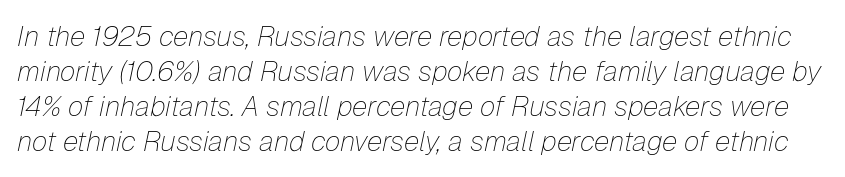
Nobody drew a line under any word here. The lettering tilts uniformly, giving the passage an italic look. Weight class: somewhere from thin through regular. Proportional: the letters do not fall into vertical columns. Spacing between characters is what you'd get straight out of the box.
